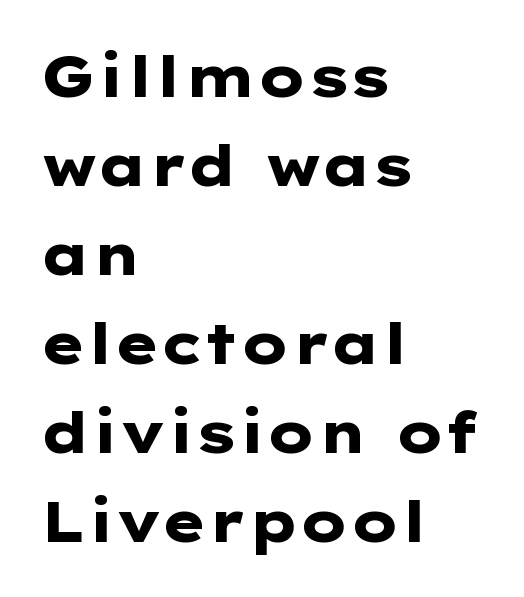
Weight check: bold — yes, fully. Unlike italic type, these characters show no tilt at all. Whoever set this chose a conventional vertical rhythm. The text block is weighted toward the left margin, trailing off unevenly rightward. The foot of each line stays bare and open. Spacing between characters is what you'd get straight out of the box.
